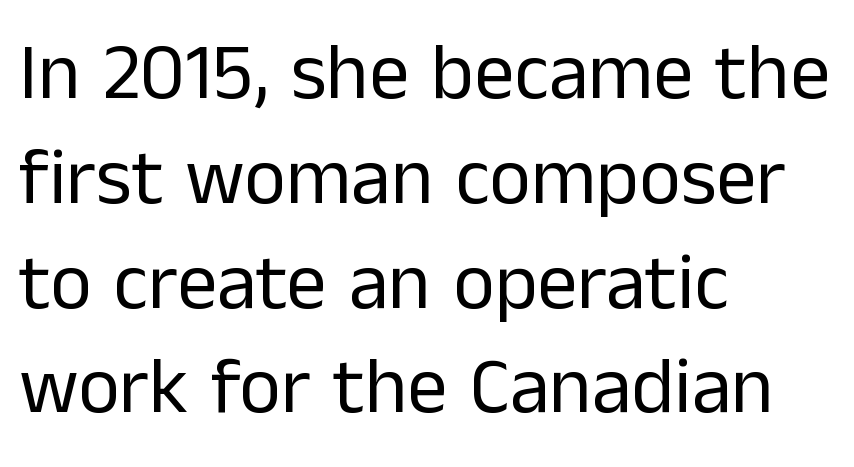
The image shows 80 px regular-weight sans-serif type, upright; set left-aligned, normal line spacing (1.31x), normal letter spacing, not underlined; low stroke contrast and a medium x-height.
